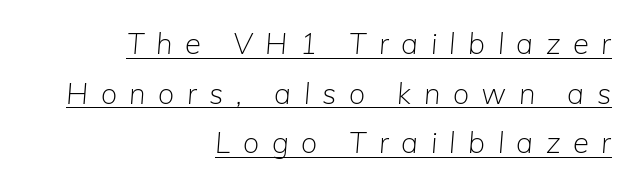
Q: Is the text bold? A: No.
Q: Is the text italic (slanted)? A: Yes, it leans right by about 5 degrees.
Q: Is the text underlined? A: Yes.
Q: How is the paragraph aligned? A: Right-aligned.
Q: Is the spacing between letters normal or unusually wide? A: Unusually wide.
Q: Width (condensed, normal, or wide)? A: Normal.
Q: Stroke contrast? A: Low.
Q: x-height? A: Medium.
Q: Monospaced? A: No.
